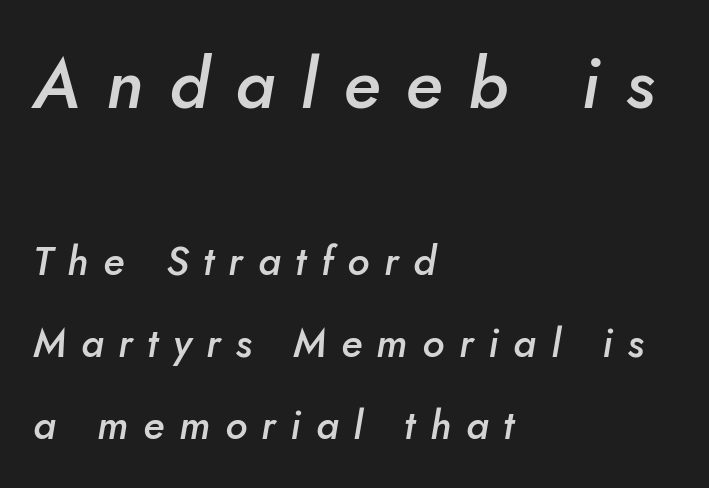
Notice the wide empty band between every row — that's loose leading. The whole block is typeset with a tilt. Heft: intermediate — a semibold. This sample has the flowing, uneven cadence of proportional lettering. The space beneath each line is pristine and unruled.
